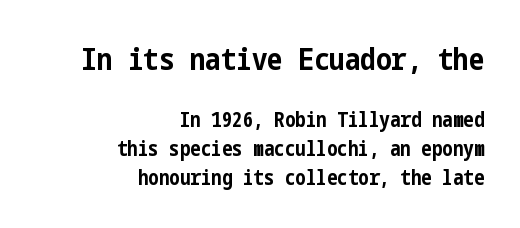
Q: Is the text bold? A: Yes.
Q: Is the text italic (slanted)? A: No, it is upright.
Q: Is the typeface a serif or a sans-serif typeface? A: Sans-serif.
Q: Is the text underlined? A: No.
Q: How is the paragraph aligned? A: Right-aligned.
Q: Is the spacing between letters normal or unusually wide? A: Normal.
Q: Is the spacing between lines tight, normal or loose? A: Normal.
Q: Which block of text is set in a larger size, the first (top) or the second (bottom)? A: The first (top) one.
Q: Width (condensed, normal, or wide)? A: Condensed.
Q: Stroke contrast? A: Low.
Q: x-height? A: Medium.
